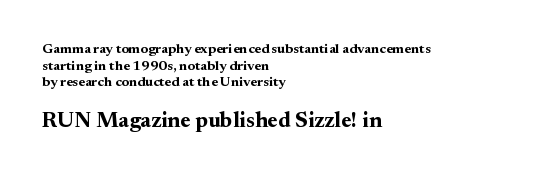
{"italic": "no", "bold": "yes", "underline": "no", "align": "left", "line_spacing_ratio": 1.19, "letter_spacing": "normal", "letter_spacing_em": 0.0, "larger_block": "second", "size_ratio": 1.57, "glyph_px": 22}
